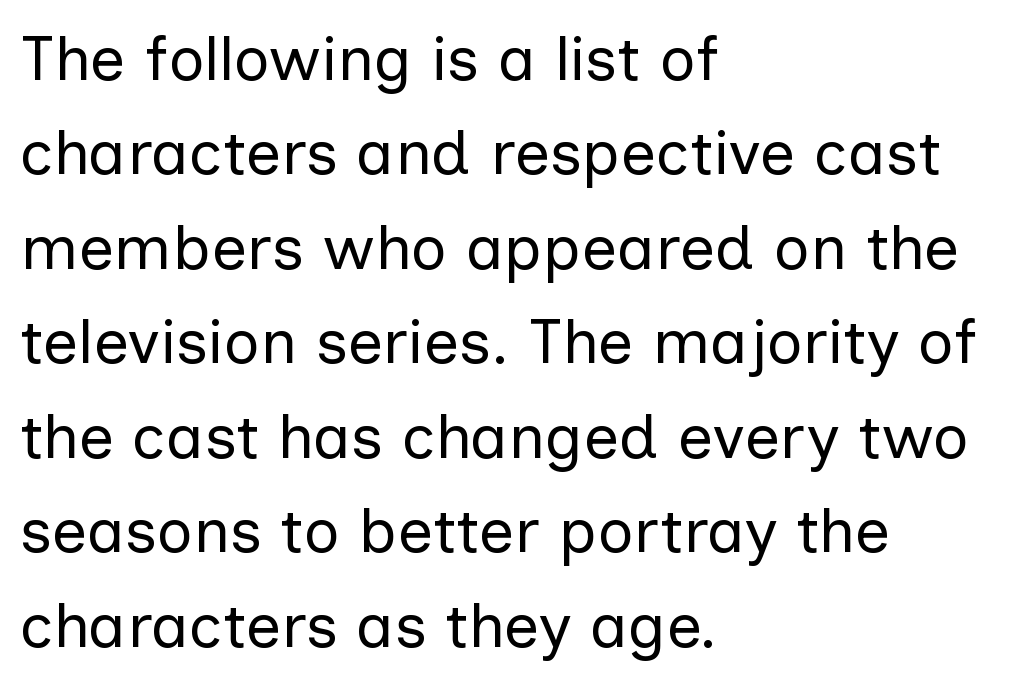
{"serif": "no", "italic": "no", "bold": "no", "weight": "regular", "width": "normal", "stroke_contrast": "low", "x_height": "medium", "monospaced": "no", "underline": "no", "align": "left", "line_spacing": "normal", "line_spacing_ratio": 1.5, "letter_spacing": "normal", "letter_spacing_em": 0.0, "glyph_px": 63}
